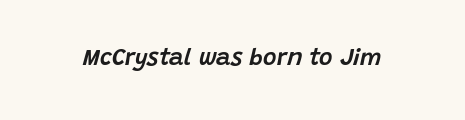
The image shows 23 px text type, italic (leaning right); set normal letter spacing, not underlined.
